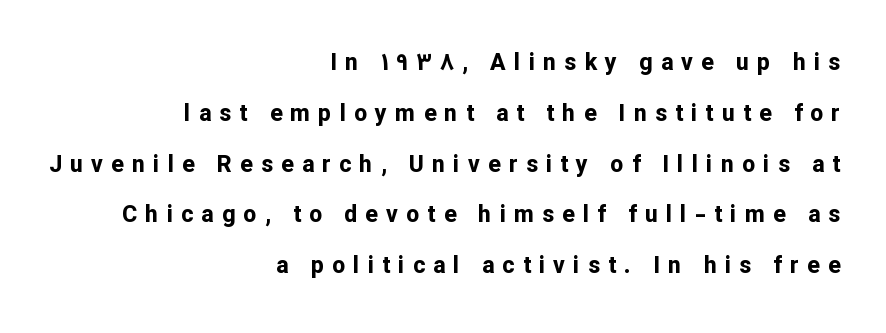
{"italic": "no", "bold": "yes", "underline": "no", "align": "right", "line_spacing": "loose", "line_spacing_ratio": 2.21, "letter_spacing": "wide", "letter_spacing_em": 0.36, "glyph_px": 23}
